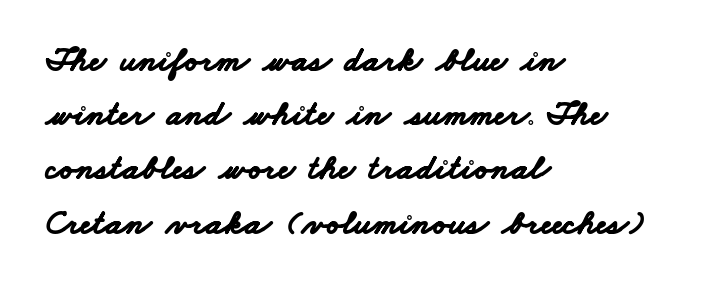
The image shows 35 px bold, wide sans-serif type; set left-aligned, normal line spacing (1.55x), normal letter spacing, not underlined; low stroke contrast and a small x-height.
